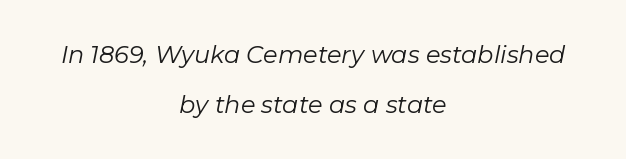
Notice the wide empty band between every row — that's loose leading. Layout note: lines centered. Anything drawn beneath the words? Only blank space. Weight: in the light-to-regular range. The letterforms sit shoulder to shoulder at normal distance. The lettering tilts uniformly, giving the passage an italic look.
